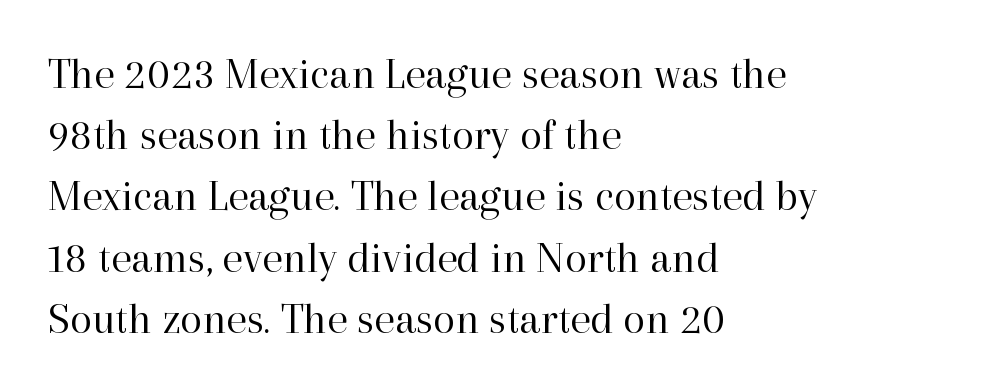
Q: Is the text bold? A: No.
Q: Is the text italic (slanted)? A: No, it is upright.
Q: Is the typeface a serif or a sans-serif typeface? A: Serif.
Q: Is the text underlined? A: No.
Q: How is the paragraph aligned? A: Left-aligned.
Q: Is the spacing between letters normal or unusually wide? A: Normal.
Q: Is the spacing between lines tight, normal or loose? A: Normal.
Q: Width (condensed, normal, or wide)? A: Normal.
Q: Stroke contrast? A: High.
Q: x-height? A: Medium.
Q: Monospaced? A: No.
